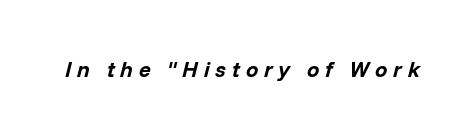
The image shows 22 px bold type, italic (leaning right); set unusually wide letter spacing (+0.26 em), not underlined.
